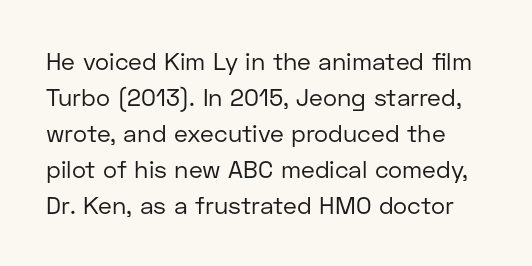
Q: Is the text bold? A: No.
Q: Is the text italic (slanted)? A: No, it is upright.
Q: Is the text underlined? A: No.
Q: Is the spacing between letters normal or unusually wide? A: Normal.
Q: Is the spacing between lines tight, normal or loose? A: Normal.
